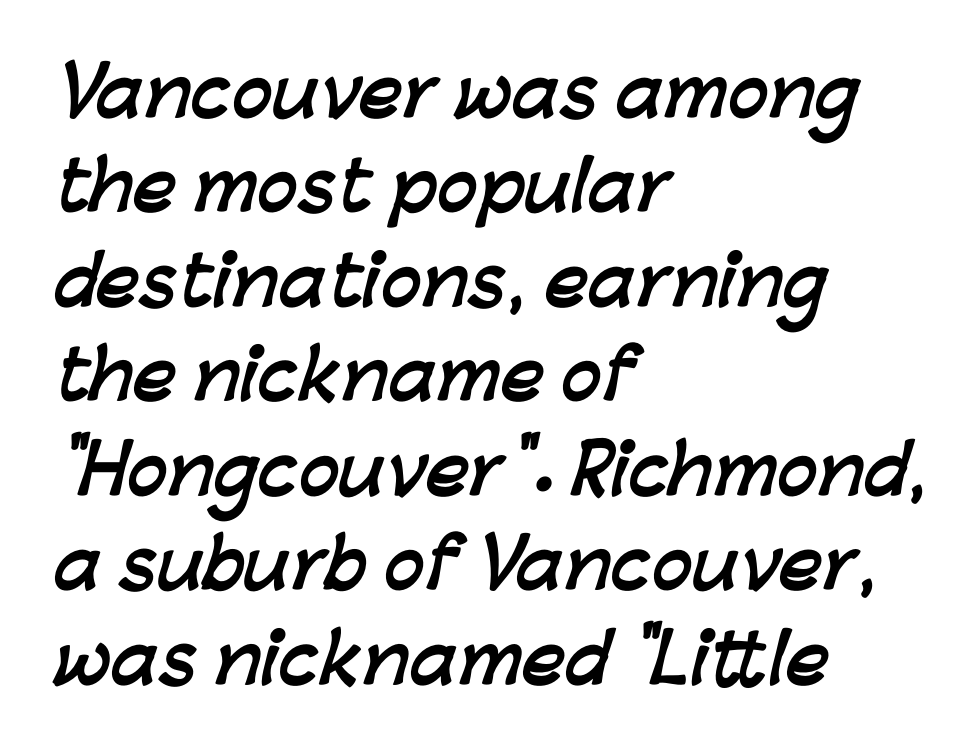
{"serif": "no", "bold": "yes", "weight": "semibold", "width": "normal", "stroke_contrast": "low", "x_height": "medium", "monospaced": "no", "underline": "no", "align": "left", "line_spacing": "normal", "line_spacing_ratio": 1.41, "letter_spacing": "normal", "letter_spacing_em": 0.0, "glyph_px": 67}
